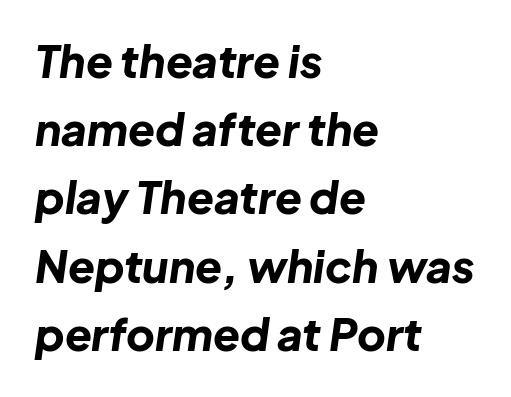
Leading: standard. Notice how the stems are inclined rather than vertical — that's the hallmark of italics. Pretty heavy lettering here — definitely bold. These lines are rendered in a variable-pitch font. Line beginnings align vertically; line endings do not. Nobody touched the tracking dial on this one.
